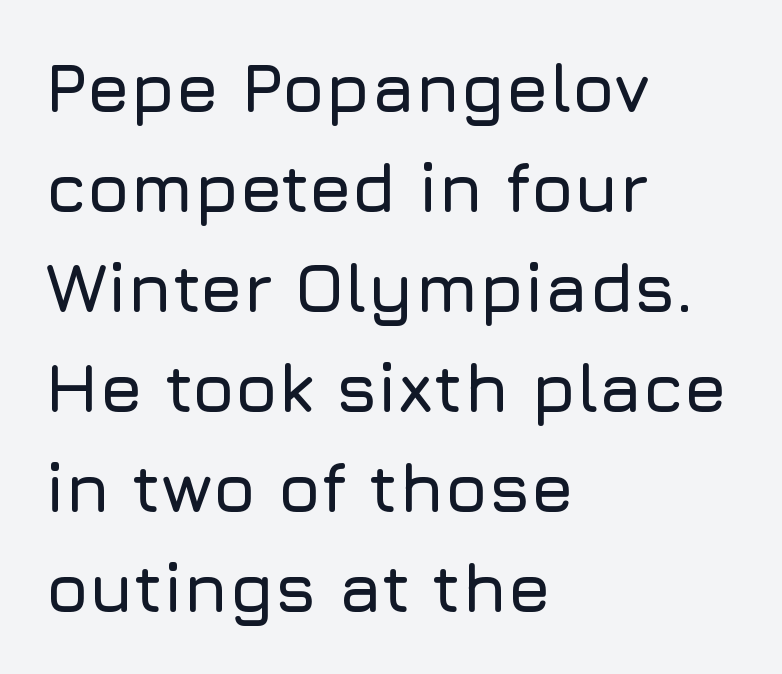
Q: Is the text italic (slanted)? A: No, it is upright.
Q: Is the typeface a serif or a sans-serif typeface? A: Sans-serif.
Q: Is the text underlined? A: No.
Q: How is the paragraph aligned? A: Left-aligned.
Q: Is the spacing between letters normal or unusually wide? A: Normal.
Q: Is the spacing between lines tight, normal or loose? A: Normal.
Q: Width (condensed, normal, or wide)? A: Normal.
Q: Stroke contrast? A: Low.
Q: x-height? A: Medium.
Q: Monospaced? A: No.
